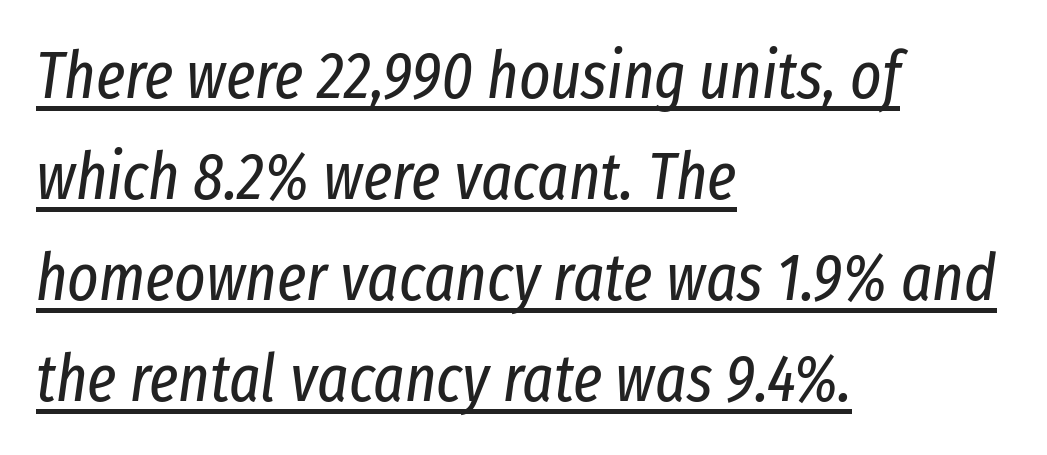
Q: Is the text bold? A: No.
Q: Is the text italic (slanted)? A: Yes, it leans right by about 8 degrees.
Q: Is the text underlined? A: Yes.
Q: How is the paragraph aligned? A: Left-aligned.
Q: Is the spacing between letters normal or unusually wide? A: Normal.
Q: Is the spacing between lines tight, normal or loose? A: Normal.
Q: Width (condensed, normal, or wide)? A: Condensed.
Q: Stroke contrast? A: Low.
Q: x-height? A: Medium.
Q: Monospaced? A: No.
